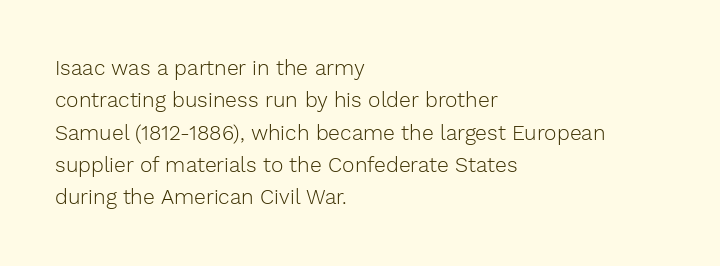
{"italic": "no", "bold": "no", "underline": "no", "align": "left", "line_spacing": "normal", "line_spacing_ratio": 1.54, "letter_spacing": "normal", "letter_spacing_em": 0.0, "glyph_px": 21}
